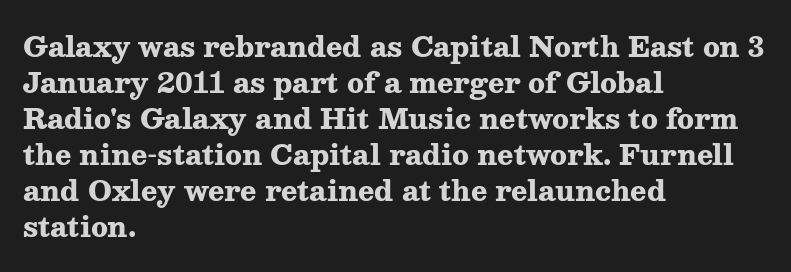
Q: Is the text bold? A: Yes.
Q: Is the text italic (slanted)? A: No, it is upright.
Q: Is the text underlined? A: No.
Q: How is the paragraph aligned? A: Left-aligned.
Q: Is the spacing between letters normal or unusually wide? A: Normal.
Q: Is the spacing between lines tight, normal or loose? A: Normal.
